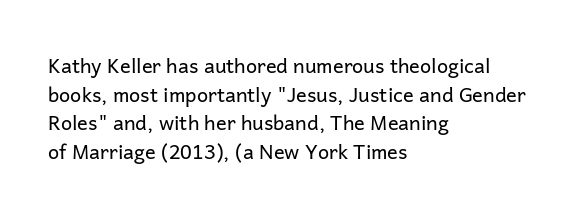
{"italic": "no", "bold": "no", "underline": "no", "align": "left", "line_spacing": "normal", "line_spacing_ratio": 1.43, "letter_spacing": "normal", "letter_spacing_em": 0.0, "glyph_px": 20}
